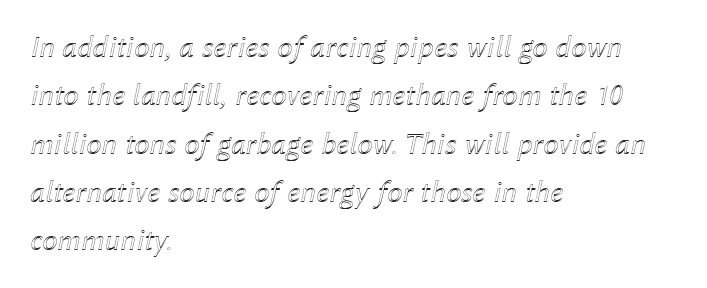
Q: Is the text italic (slanted)? A: Yes, it leans right by about 12 degrees.
Q: Is the text underlined? A: No.
Q: How is the paragraph aligned? A: Left-aligned.
Q: Is the spacing between letters normal or unusually wide? A: Normal.
Q: Is the spacing between lines tight, normal or loose? A: Normal.
Q: Width (condensed, normal, or wide)? A: Normal.
Q: x-height? A: Medium.
Q: Monospaced? A: No.
